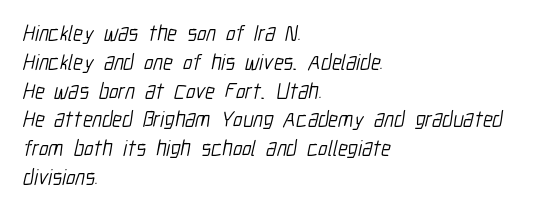
Normally led — the rows are evenly, conventionally spaced. Standard letterfit; no display-style spreading of the glyphs. Underline: absent. Short and long lines alike share a common starting point at left.
